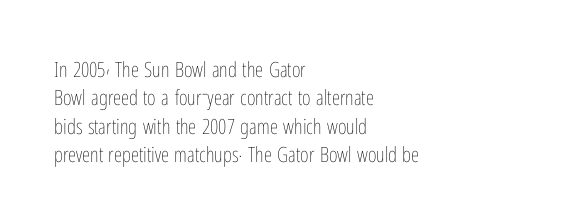
Q: Is the text bold? A: No.
Q: Is the text italic (slanted)? A: No, it is upright.
Q: Is the text underlined? A: No.
Q: How is the paragraph aligned? A: Left-aligned.
Q: Is the spacing between letters normal or unusually wide? A: Normal.
Q: Is the spacing between lines tight, normal or loose? A: Normal.
